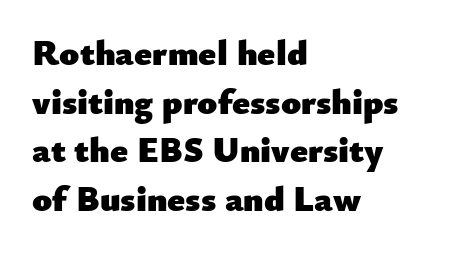
{"serif": "no", "italic": "no", "bold": "yes", "weight": "heavy", "width": "normal", "stroke_contrast": "low", "x_height": "small", "monospaced": "no", "underline": "no", "align": "left", "line_spacing": "normal", "line_spacing_ratio": 1.35, "letter_spacing": "normal", "letter_spacing_em": 0.0, "glyph_px": 36}
